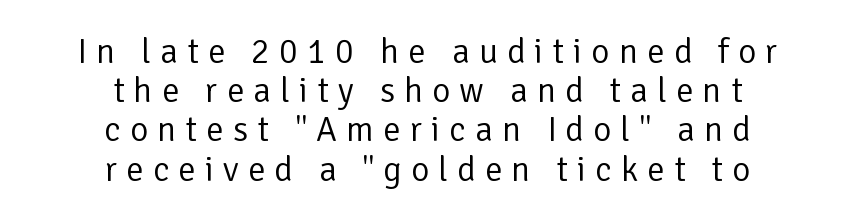
Q: Is the text bold? A: No.
Q: Is the text italic (slanted)? A: No, it is upright.
Q: Is the typeface a serif or a sans-serif typeface? A: Sans-serif.
Q: Is the text underlined? A: No.
Q: How is the paragraph aligned? A: Centered.
Q: Is the spacing between letters normal or unusually wide? A: Unusually wide.
Q: Is the spacing between lines tight, normal or loose? A: Tight.
Q: Width (condensed, normal, or wide)? A: Normal.
Q: Stroke contrast? A: Low.
Q: x-height? A: Medium.
Q: Monospaced? A: No.
